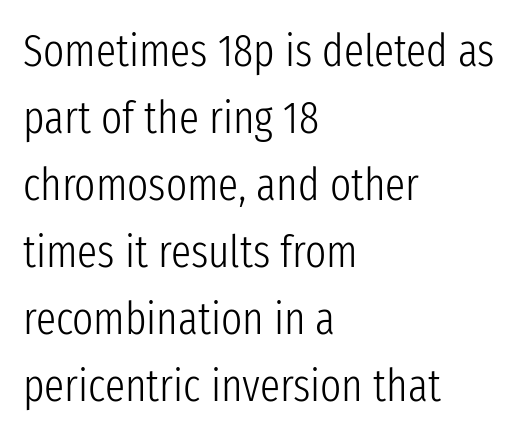
{"serif": "no", "italic": "no", "bold": "no", "weight": "light", "width": "condensed", "stroke_contrast": "low", "x_height": "medium", "monospaced": "no", "underline": "no", "align": "left", "line_spacing": "normal", "line_spacing_ratio": 1.49, "letter_spacing": "normal", "letter_spacing_em": 0.0, "glyph_px": 45}
